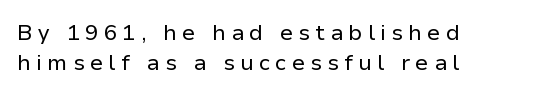
{"italic": "no", "bold": "no", "underline": "no", "align": "left", "line_spacing": "normal", "line_spacing_ratio": 1.38, "letter_spacing": "wide", "letter_spacing_em": 0.24, "glyph_px": 22}
